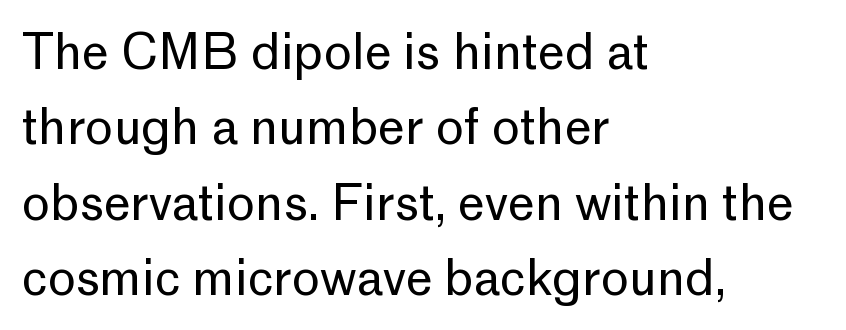
{"serif": "no", "italic": "no", "bold": "no", "weight": "regular", "width": "normal", "stroke_contrast": "low", "x_height": "medium", "monospaced": "no", "underline": "no", "align": "left", "line_spacing": "normal", "line_spacing_ratio": 1.57, "letter_spacing": "normal", "letter_spacing_em": 0.0, "glyph_px": 48}
